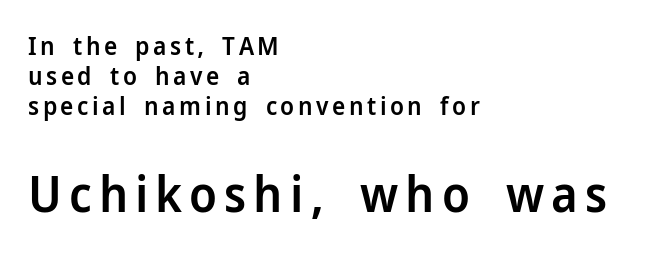
{"serif": "no", "italic": "no", "bold": "semi", "weight": "semibold", "width": "normal", "stroke_contrast": "low", "x_height": "medium", "monospaced": "no", "underline": "no", "align": "left", "line_spacing_ratio": 1.2, "larger_block": "second", "size_ratio": 2.0, "glyph_px": 50}
